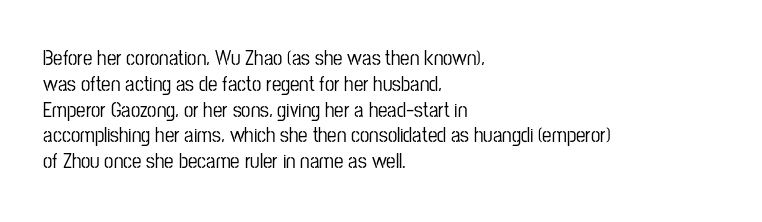
The image shows 21 px text type, upright; set left-aligned, line spacing 1.23x, normal letter spacing, not underlined.
